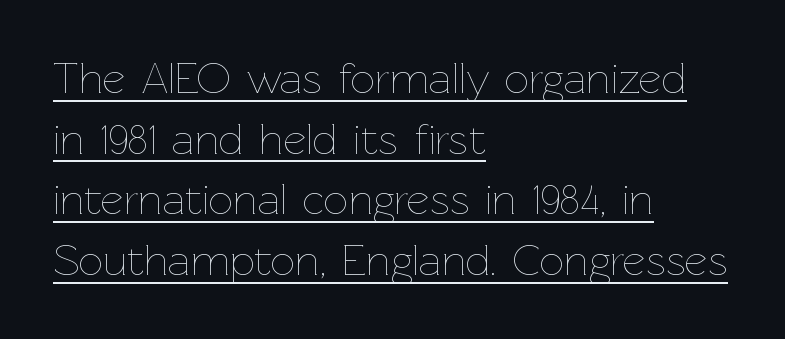
The image shows 44 px thin type, upright; set left-aligned, normal line spacing (1.38x), normal letter spacing, underlined; low stroke contrast and a medium x-height.
